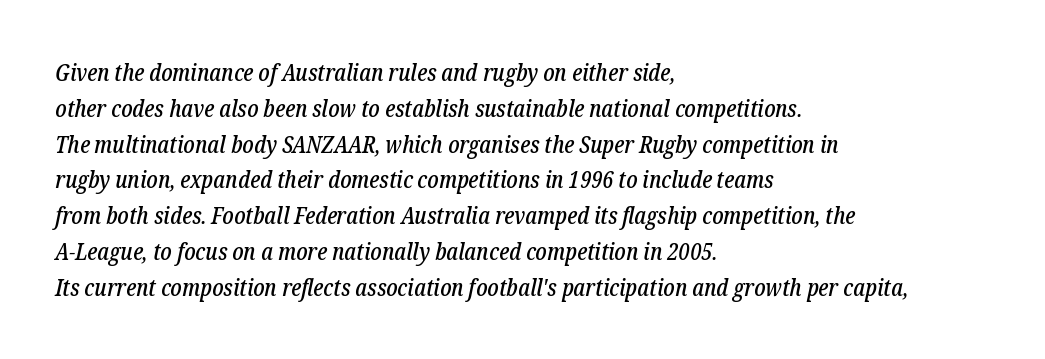
Characters follow at the spacing the type designer built in. The string is rendered with underlining switched off. Regarding leading, the lines here are spaced in the standard way. Slanted lettering throughout. Which margin do the lines hug? The left one — the right edge is uneven.
